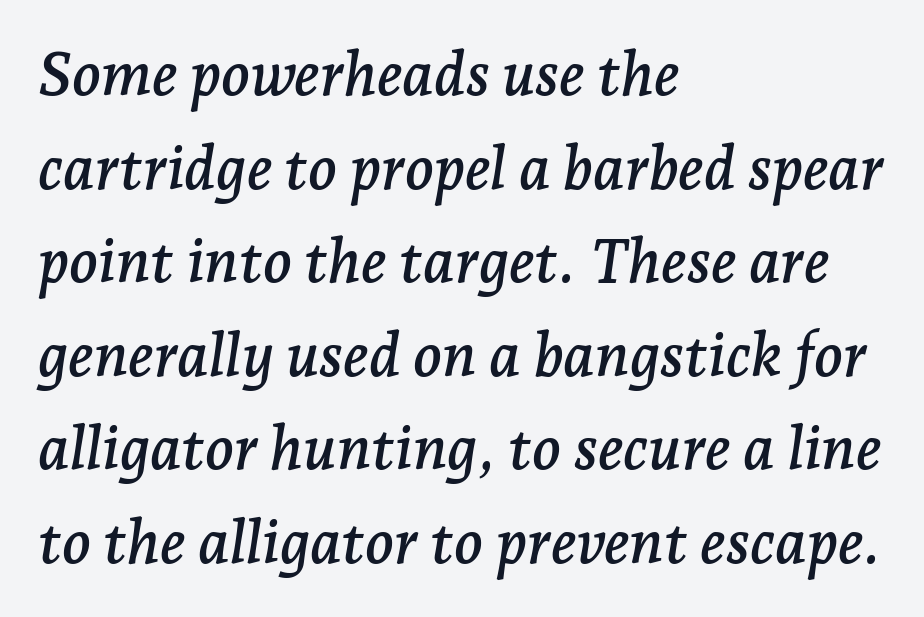
{"serif": "yes", "italic": "yes", "lean": "right", "slant_degrees": 7, "width": "normal", "stroke_contrast": "low", "x_height": "medium", "monospaced": "no", "underline": "no", "align": "left", "line_spacing": "normal", "line_spacing_ratio": 1.56, "letter_spacing": "normal", "letter_spacing_em": 0.0, "glyph_px": 60}
